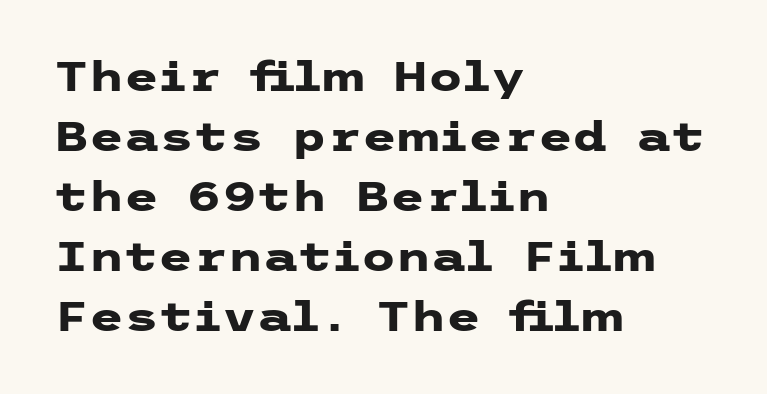
{"serif": "no", "italic": "no", "bold": "yes", "weight": "heavy", "width": "wide", "stroke_contrast": "low", "x_height": "medium", "underline": "no", "align": "left", "line_spacing": "normal", "line_spacing_ratio": 1.5, "letter_spacing": "normal", "letter_spacing_em": 0.0, "glyph_px": 40}
